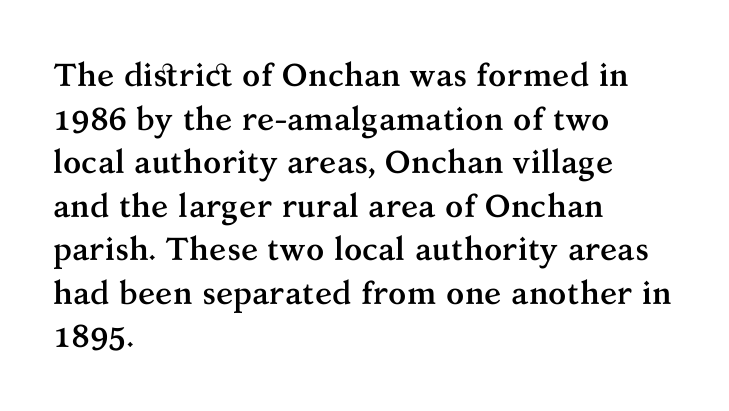
Descenders hang freely into open space. Stroke terminals: seriffed. Honestly, the row spacing looks completely unremarkable. You'd pick this weight for a headline — it's a proper bold.
